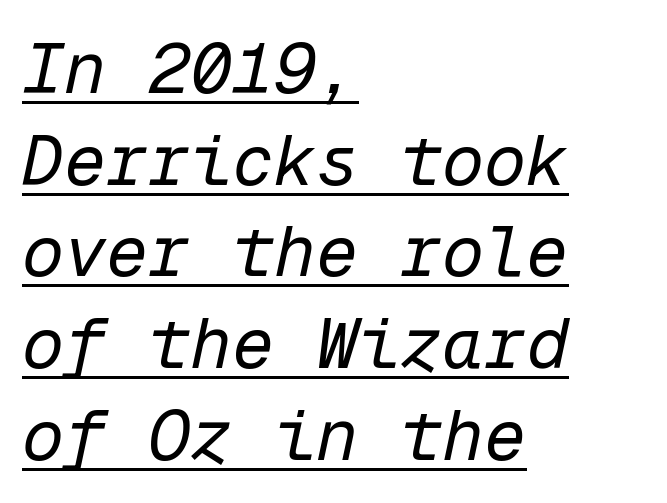
Rows of type keep a routine distance in the vertical direction. Underlining? Definitely there. Each stroke keeps to a modest, everyday thickness or less. Every character here occupies the same horizontal width, giving the sample a typewriter-like rhythm. Italic? Definitely — the glyphs are oblique.
